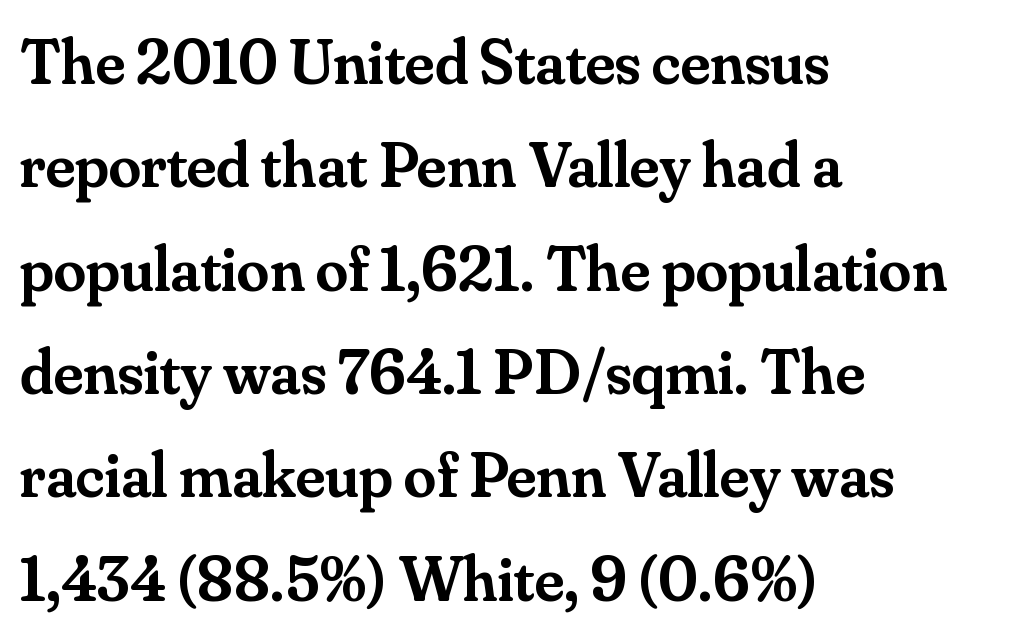
The image shows 65 px semibold serif type, upright; set left-aligned, normal line spacing (1.59x), normal letter spacing, not underlined; medium stroke contrast and a small x-height.
